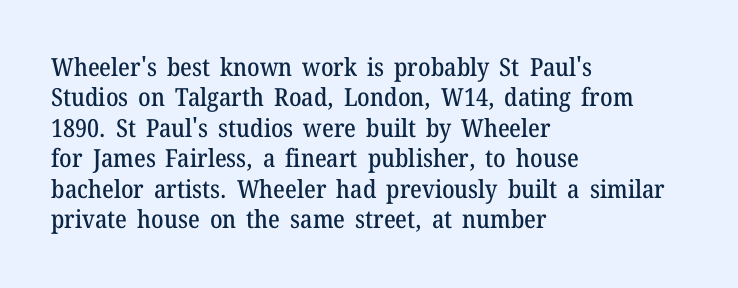
The typography opts for an upright posture over an oblique one. The letterforms sit shoulder to shoulder at normal distance. Compared with a centered layout, this one pins lines to the left instead. Descenders are the only things crossing below the line.
